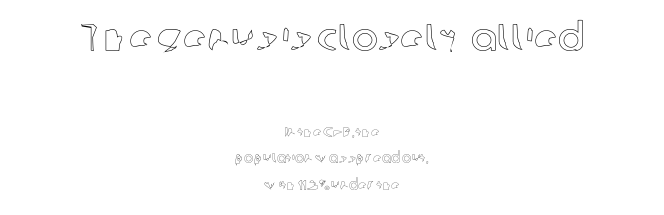
The image shows 39 px text type, upright; set centered, loose line spacing (1.91x), normal letter spacing, not underlined; the first (top) block is 2.79x larger; a medium x-height.
